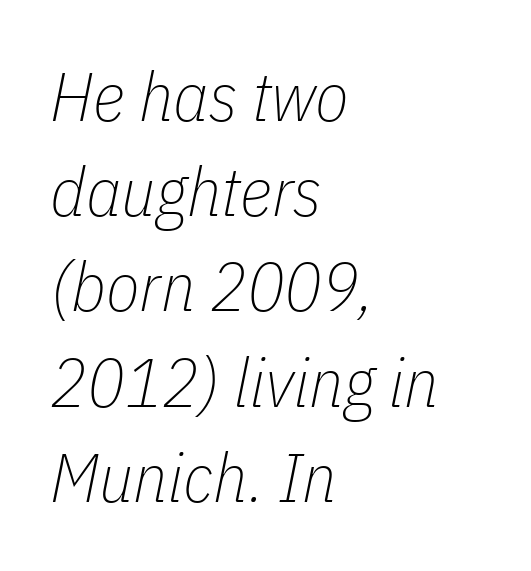
{"italic": "yes", "lean": "right", "slant_degrees": 11, "bold": "no", "weight": "thin", "width": "condensed", "stroke_contrast": "low", "x_height": "medium", "monospaced": "no", "underline": "no", "align": "left", "line_spacing": "normal", "line_spacing_ratio": 1.38, "letter_spacing": "normal", "letter_spacing_em": 0.0, "glyph_px": 69}
